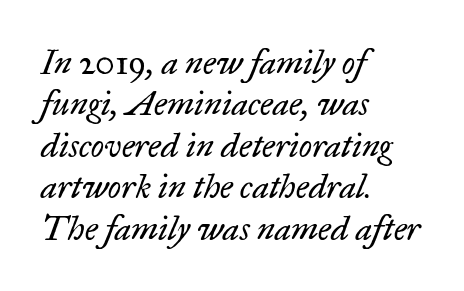
Clear beneath every line of the passage. This rendering leaves character spacing at its baseline value. This sample has the flowing, uneven cadence of proportional lettering. The lines in this sample share a left origin and differ only in where they stop. Slant detected: the letters are inclined. Check where the strokes stop: tiny serifs finish them off.
